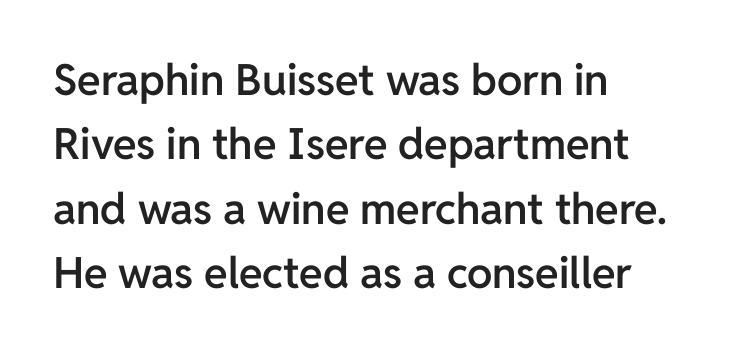
The zone under the glyphs is completely vacant. This block has exactly the height ordinary leading produces. Left-aligned paragraph, ragged on the right. The lettering stays uniformly vertical, giving the passage a roman look. Serifs: no, the terminals of the letterforms are clean.
